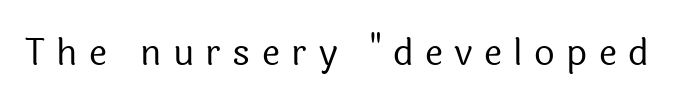
The image shows 36 px regular-weight sans-serif type, upright; set unusually wide letter spacing (+0.32 em), not underlined; a medium x-height.
